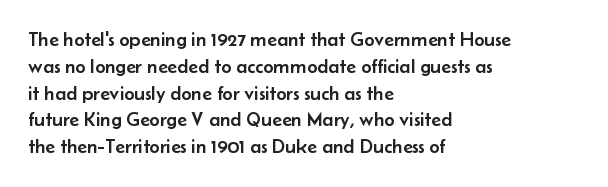
Q: Is the text italic (slanted)? A: No, it is upright.
Q: Is the text underlined? A: No.
Q: How is the paragraph aligned? A: Left-aligned.
Q: Is the spacing between letters normal or unusually wide? A: Normal.
Q: Is the spacing between lines tight, normal or loose? A: Normal.
